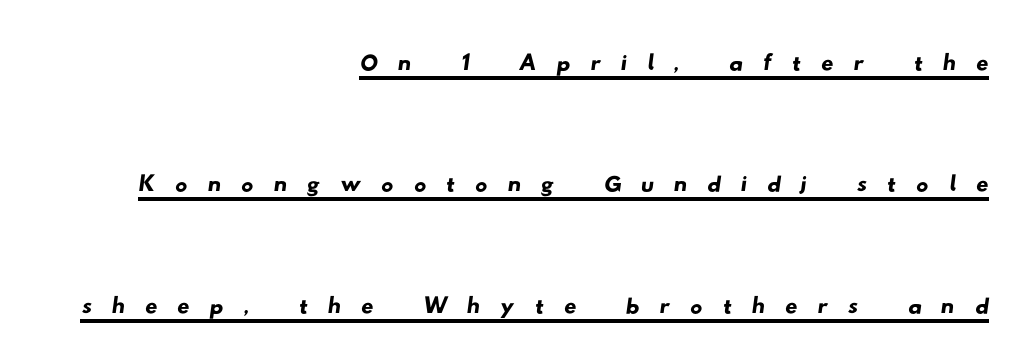
{"serif": "no", "width": "wide", "stroke_contrast": "low", "x_height": "small", "monospaced": "no", "underline": "yes", "align": "right", "line_spacing": "loose", "line_spacing_ratio": 1.99, "letter_spacing": "wide", "letter_spacing_em": 0.32, "glyph_px": 61}
